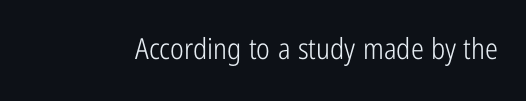
The image shows 29 px light, condensed sans-serif type, upright; set normal letter spacing, not underlined; low stroke contrast and a medium x-height.
